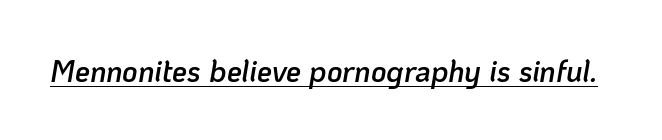
The image shows 30 px semibold type, italic (leaning right); set normal letter spacing, underlined; low stroke contrast and a medium x-height.
